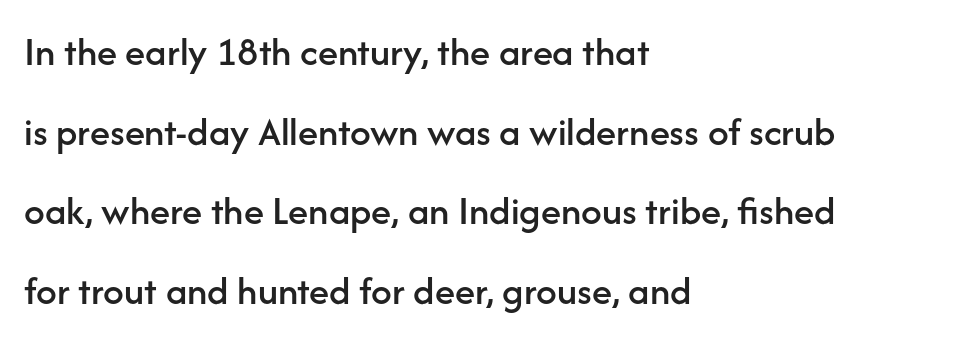
The image shows 41 px sans-serif type, upright; set left-aligned, loose line spacing (1.94x), normal letter spacing, not underlined; low stroke contrast and a medium x-height.
